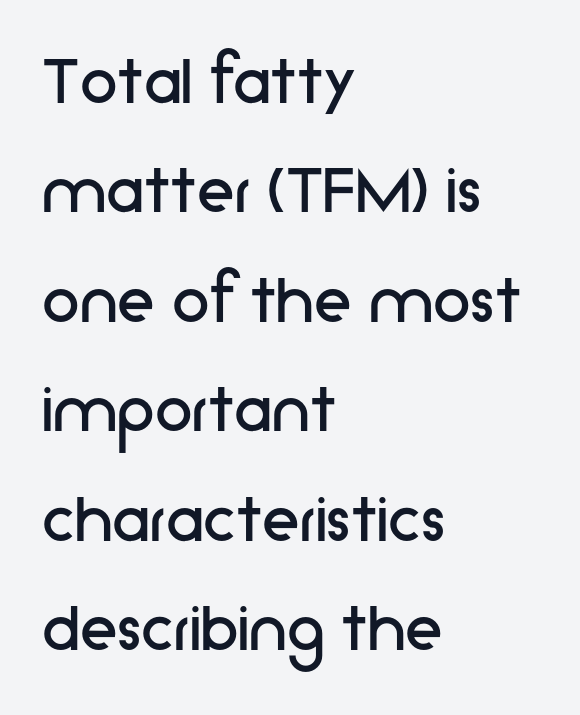
{"serif": "no", "italic": "no", "bold": "no", "weight": "regular", "width": "normal", "stroke_contrast": "low", "x_height": "medium", "monospaced": "no", "underline": "no", "align": "left", "line_spacing": "normal", "line_spacing_ratio": 1.44, "letter_spacing": "normal", "letter_spacing_em": 0.0, "glyph_px": 76}
